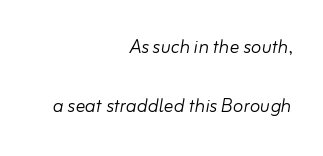
Q: Is the text bold? A: No.
Q: Is the text italic (slanted)? A: Yes, it leans right by about 10 degrees.
Q: Is the text underlined? A: No.
Q: How is the paragraph aligned? A: Right-aligned.
Q: Is the spacing between letters normal or unusually wide? A: Normal.
Q: Is the spacing between lines tight, normal or loose? A: Loose.
